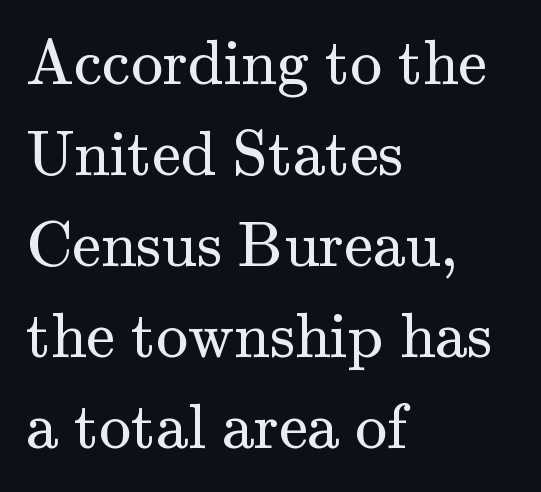
Italic? Not at all — the glyphs are vertical. Is this a sans? No — the strokes have serifs. The passage shown is not bold in any degree. Varying glyph widths throughout — classic text-font behaviour. No extra tracking has been applied to these lines. Any mark beneath the type? The region is blank.
